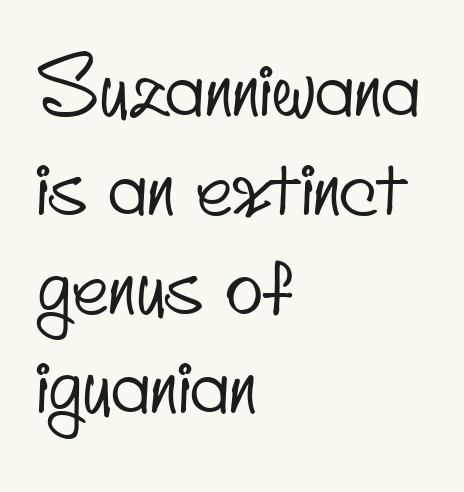
Q: Is the typeface a serif or a sans-serif typeface? A: Sans-serif.
Q: Is the text underlined? A: No.
Q: How is the paragraph aligned? A: Left-aligned.
Q: Is the spacing between letters normal or unusually wide? A: Normal.
Q: Is the spacing between lines tight, normal or loose? A: Normal.
Q: Width (condensed, normal, or wide)? A: Condensed.
Q: Stroke contrast? A: Low.
Q: x-height? A: Small.
Q: Monospaced? A: No.
